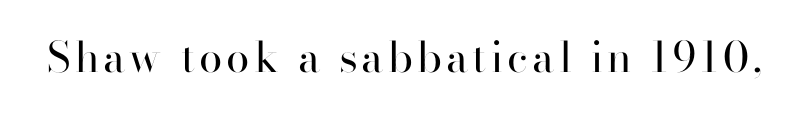
The image shows 42 px regular-weight sans-serif type, upright; set not underlined; high stroke contrast and a small x-height.
